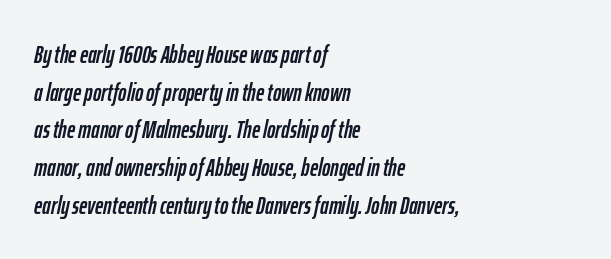
{"italic": "yes", "lean": "right", "slant_degrees": 12, "underline": "no", "align": "left", "line_spacing": "normal", "line_spacing_ratio": 1.51, "letter_spacing": "normal", "letter_spacing_em": 0.0, "glyph_px": 25}
